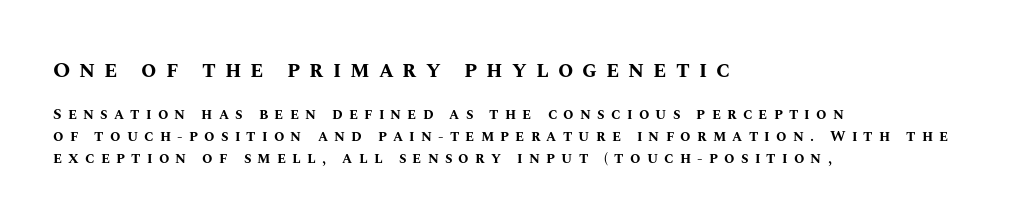
Each new line begins a customary step beneath the previous one. The type sits square on the baseline with zero lean. If you drew a ruler down the left edge, every line would touch it. A student would notice the top passage is typeset larger than what follows.
